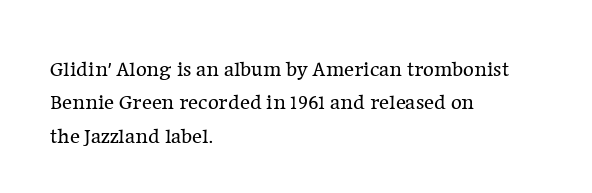
{"italic": "no", "bold": "no", "underline": "no", "align": "left", "line_spacing": "normal", "line_spacing_ratio": 1.59, "letter_spacing": "normal", "letter_spacing_em": 0.0, "glyph_px": 21}
